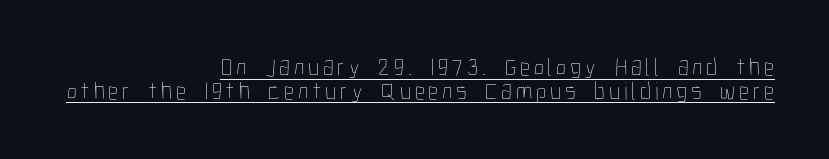
{"italic": "no", "bold": "no", "underline": "yes", "align": "right", "line_spacing": "tight", "line_spacing_ratio": 0.95, "glyph_px": 25}
